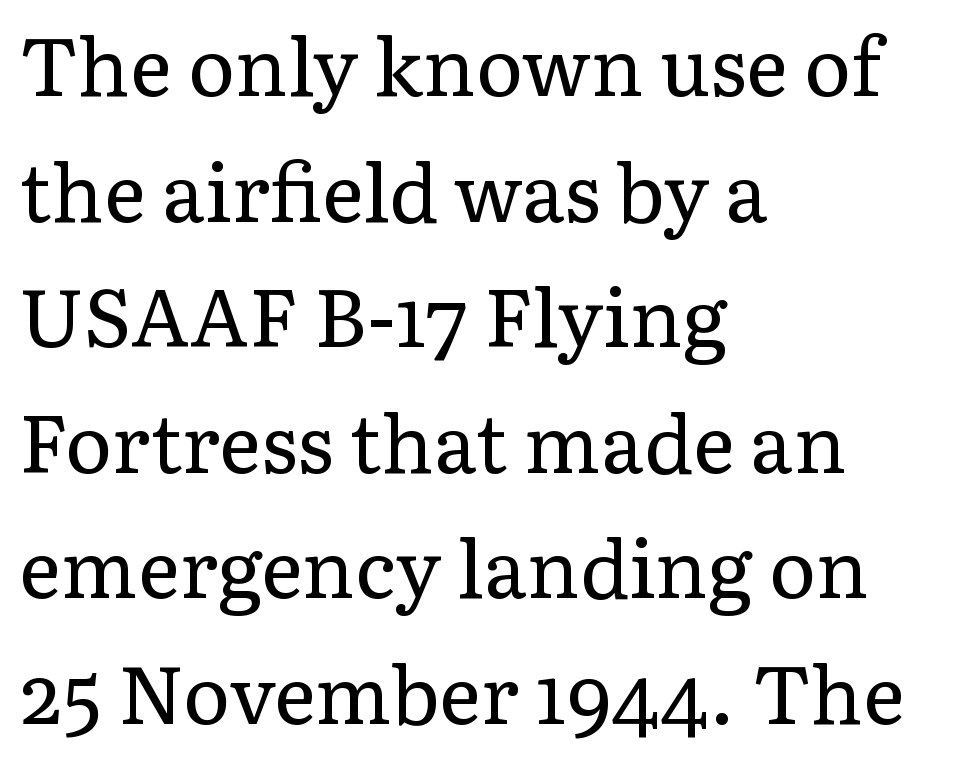
Proportional: the letters do not fall into vertical columns. The strip under each line holds only bare page. The paragraph has a hard left edge and a soft right edge. No italicization has been applied; the sample stays upright. What's the leading like? Ordinary, nothing unusual.
